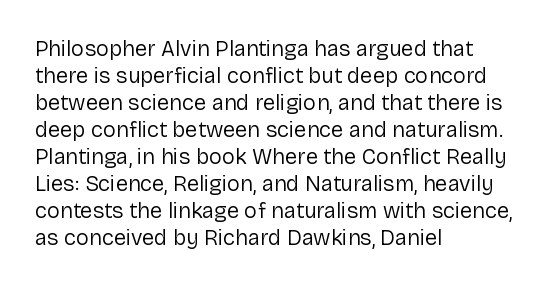
Q: Is the text bold? A: No.
Q: Is the text italic (slanted)? A: No, it is upright.
Q: Is the text underlined? A: No.
Q: How is the paragraph aligned? A: Left-aligned.
Q: Is the spacing between letters normal or unusually wide? A: Normal.
